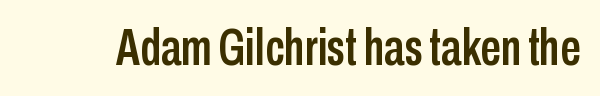
The image shows 51 px condensed sans-serif type, upright; set normal letter spacing, not underlined; low stroke contrast and a medium x-height.
